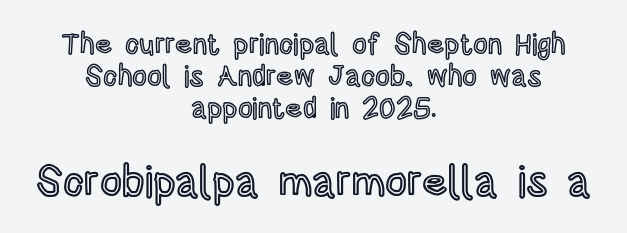
{"italic": "no", "width": "condensed", "x_height": "large", "monospaced": "no", "underline": "no", "align": "center", "line_spacing": "tight", "line_spacing_ratio": 1.11, "letter_spacing": "normal", "letter_spacing_em": 0.0, "larger_block": "second", "size_ratio": 1.48, "glyph_px": 43}
